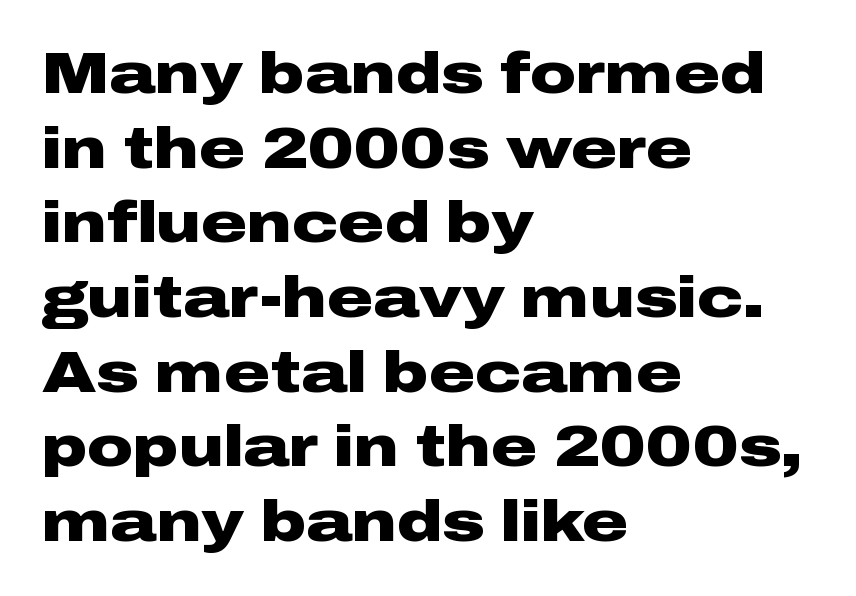
The image shows 57 px heavy, wide sans-serif type, upright; set left-aligned, normal line spacing (1.31x), normal letter spacing, not underlined; low stroke contrast and a medium x-height.
